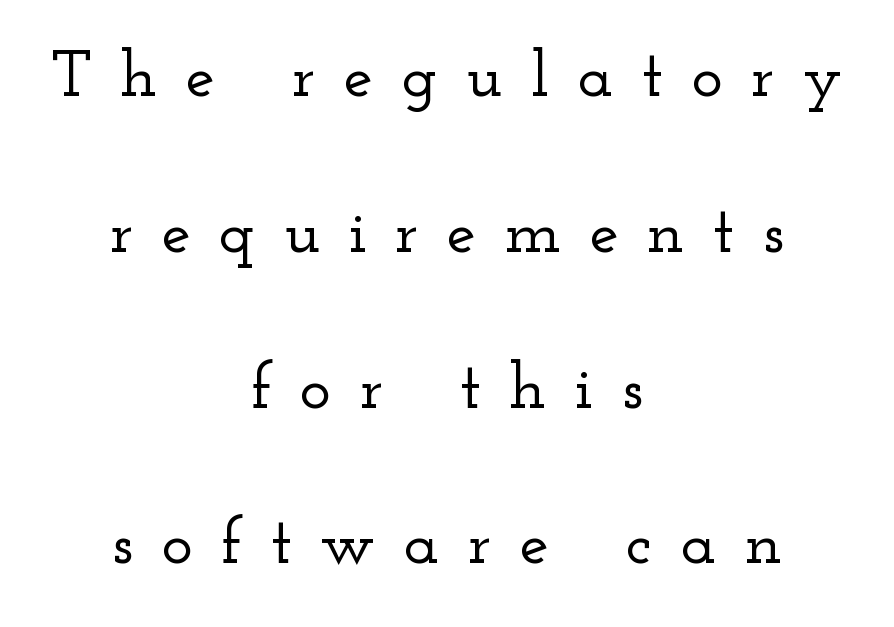
The image shows 66 px wide serif type, upright; set centered, loose line spacing (2.36x), unusually wide letter spacing (+0.43 em), not underlined; low stroke contrast and a small x-height.
